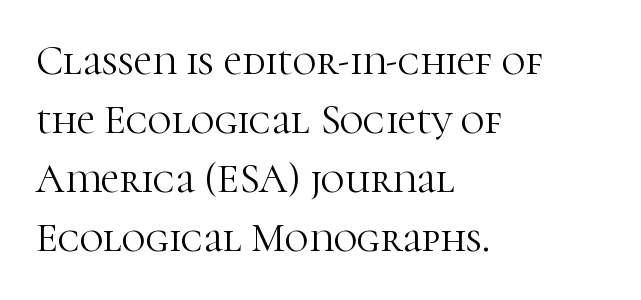
The strokes carry an ordinary text weight at most. The lines sit at an ordinary, default distance from one another. Ordinary non-slanted type is in use. Caption: multi-line text, flush left, ragged right. Yep, those are serifs on the letters.
